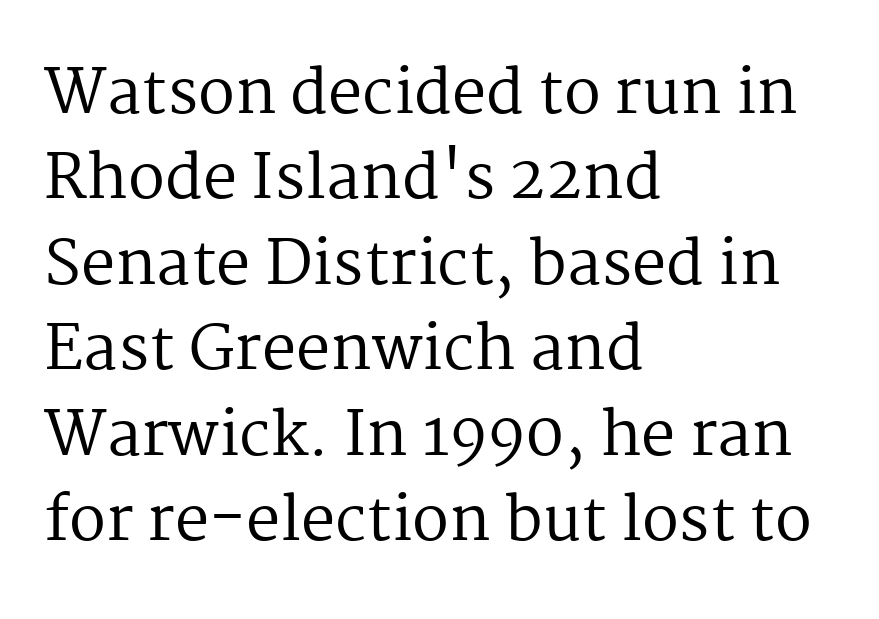
Q: Is the text bold? A: No.
Q: Is the text italic (slanted)? A: No, it is upright.
Q: Is the typeface a serif or a sans-serif typeface? A: Serif.
Q: Is the text underlined? A: No.
Q: How is the paragraph aligned? A: Left-aligned.
Q: Is the spacing between letters normal or unusually wide? A: Normal.
Q: Is the spacing between lines tight, normal or loose? A: Normal.
Q: Width (condensed, normal, or wide)? A: Normal.
Q: Stroke contrast? A: Medium.
Q: x-height? A: Medium.
Q: Monospaced? A: No.
